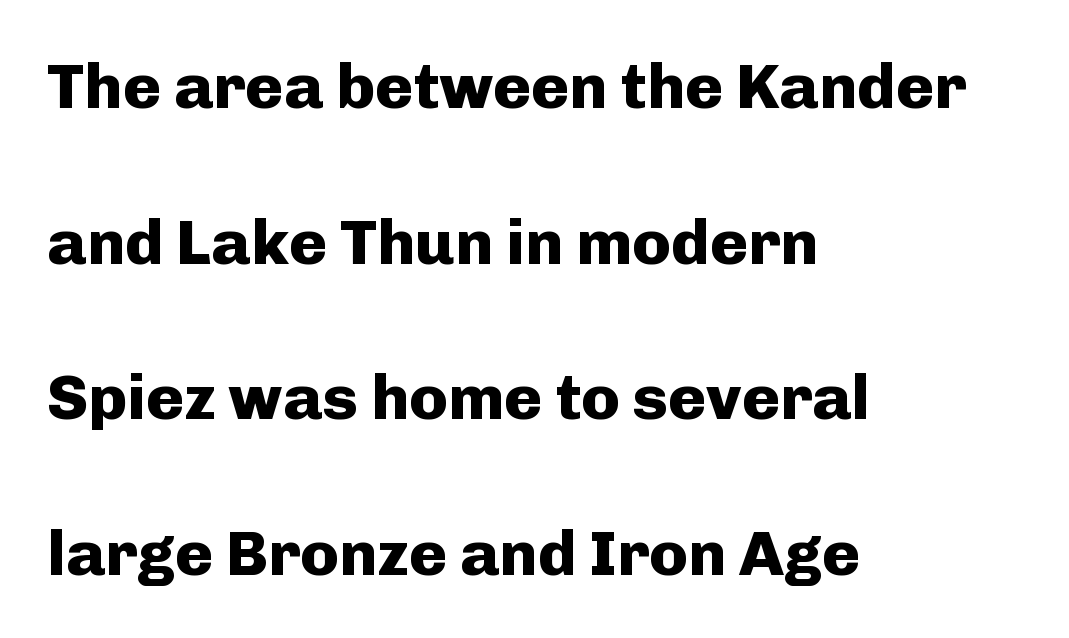
A clean baseline with only descenders dipping below it. The text block is weighted toward the left margin, trailing off unevenly rightward. Varying glyph widths throughout — classic text-font behaviour. Upright lettering throughout.
